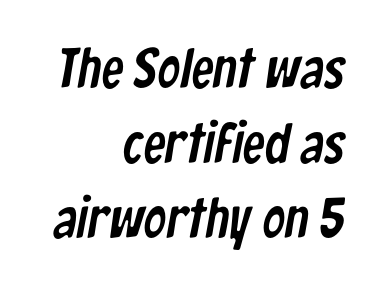
Q: Is the typeface a serif or a sans-serif typeface? A: Sans-serif.
Q: Is the text underlined? A: No.
Q: How is the paragraph aligned? A: Right-aligned.
Q: Is the spacing between letters normal or unusually wide? A: Normal.
Q: Is the spacing between lines tight, normal or loose? A: Normal.
Q: Width (condensed, normal, or wide)? A: Condensed.
Q: Stroke contrast? A: Low.
Q: x-height? A: Medium.
Q: Monospaced? A: No.
